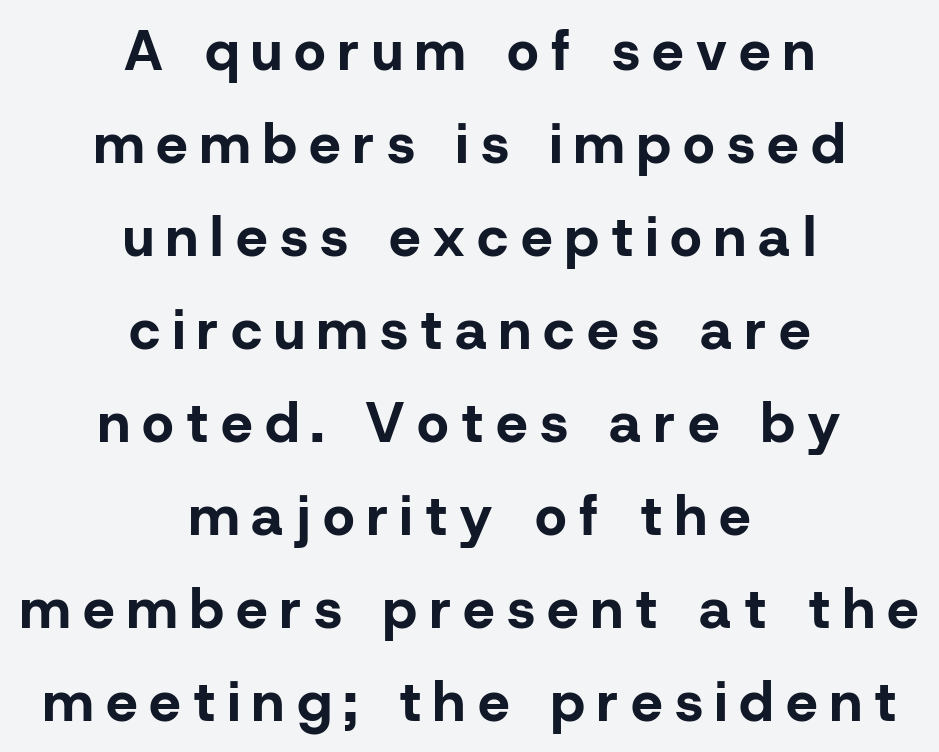
The passage is arranged like a title page — every line centered. Heavy-handed strokes throughout: this text is bold. Descender tails drop into unmarked territory. Do the characters align in a grid? No, the font is proportional. Reading down the column, the eye jumps a familiar distance to each next line. This is sans-serif lettering, the kind often seen on screens and signage.
